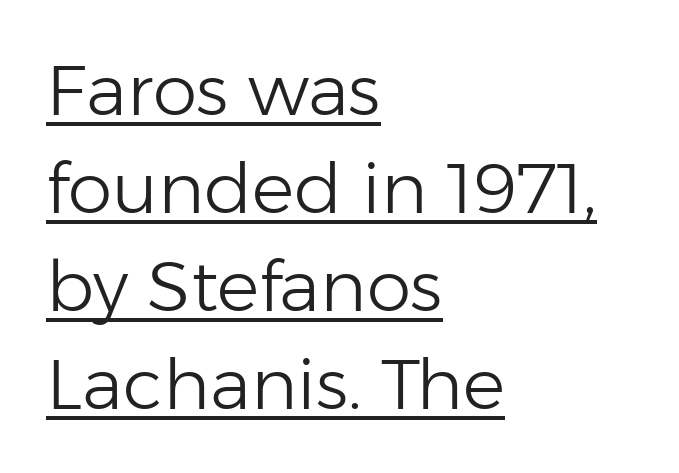
Unbolded letterforms with no extra heft. Do the letters lean? They stand straight. These lines stack with their left ends in a neat column. Spacing between characters is what you'd get straight out of the box. The sample's only ornament is a line tracing under the words. The characters display no serif detailing; their extremities are plain.
